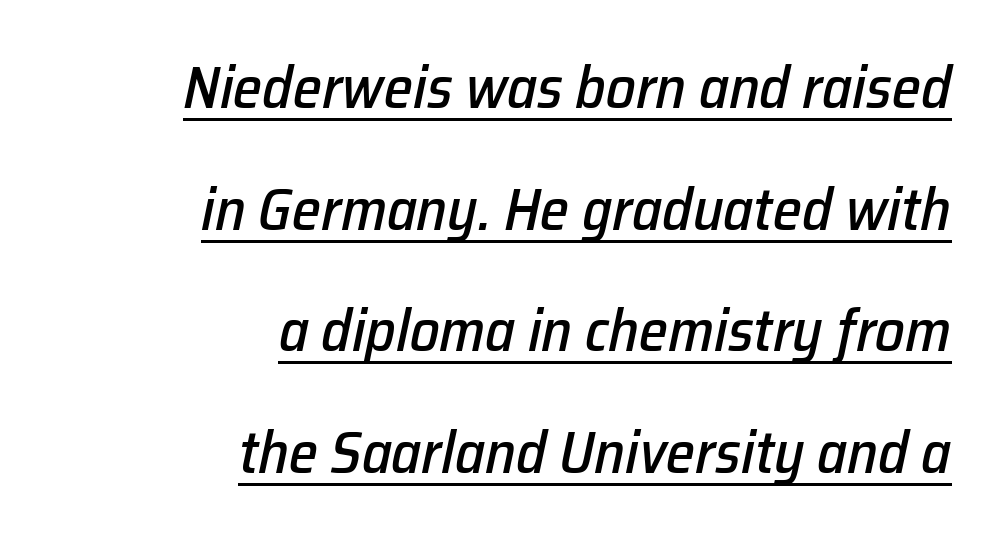
The paragraph has a hard right edge and a soft left edge. This sample has the flowing, uneven cadence of proportional lettering. The letters are slanted; this is an italic face. In designer terms, the underline attribute is active on this setting. Honestly, the rows look like they've been pulled way apart. This rendering leaves character spacing at its baseline value.
